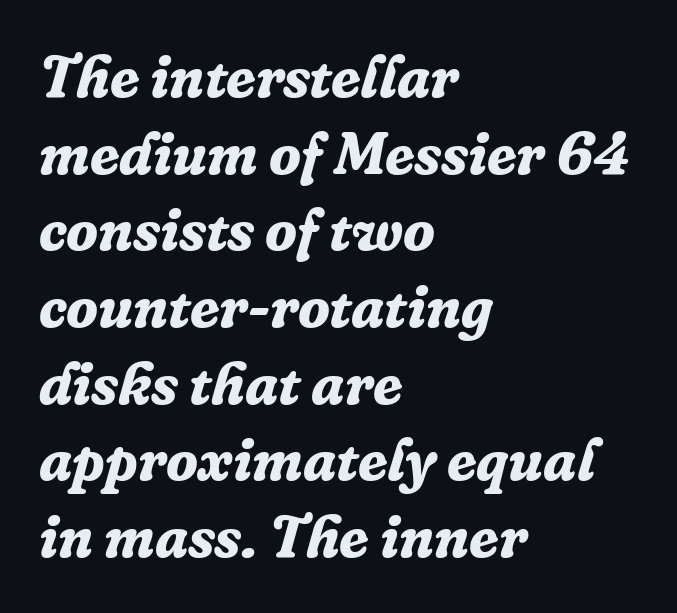
{"serif": "yes", "italic": "yes", "lean": "right", "slant_degrees": 16, "bold": "yes", "weight": "bold", "width": "normal", "stroke_contrast": "low", "x_height": "medium", "monospaced": "no", "underline": "no", "align": "left", "line_spacing": "normal", "line_spacing_ratio": 1.3, "letter_spacing": "normal", "letter_spacing_em": 0.0, "glyph_px": 59}
